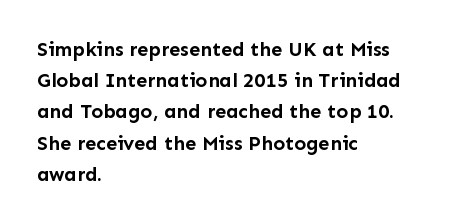
The image shows 20 px bold type, upright; set left-aligned, normal line spacing (1.56x), normal letter spacing, not underlined.
